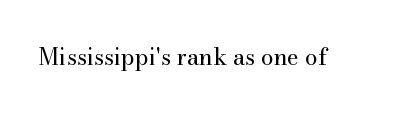
{"italic": "no", "bold": "no", "underline": "no", "letter_spacing": "normal", "letter_spacing_em": 0.0, "glyph_px": 23}
